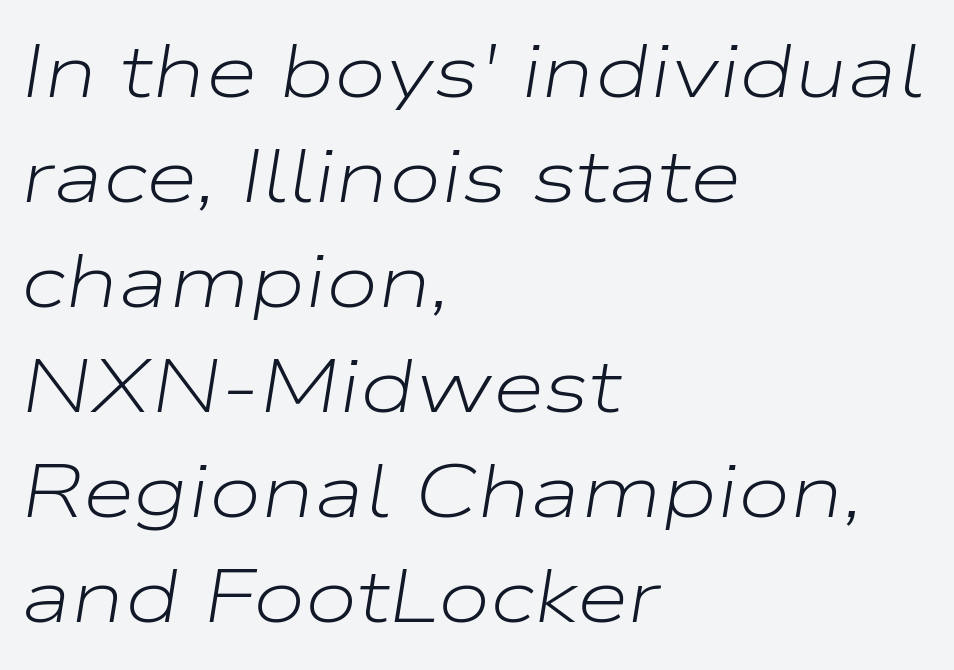
The image shows 75 px light, wide type, italic (leaning right); set left-aligned, normal line spacing (1.4x), normal letter spacing, not underlined; low stroke contrast and a medium x-height.
